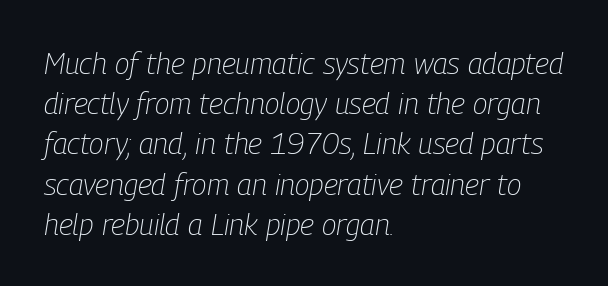
{"italic": "yes", "lean": "right", "slant_degrees": 9, "bold": "no", "weight": "light", "width": "condensed", "stroke_contrast": "low", "x_height": "medium", "monospaced": "no", "underline": "no", "align": "left", "line_spacing": "normal", "line_spacing_ratio": 1.34, "letter_spacing": "normal", "letter_spacing_em": 0.0, "glyph_px": 30}
